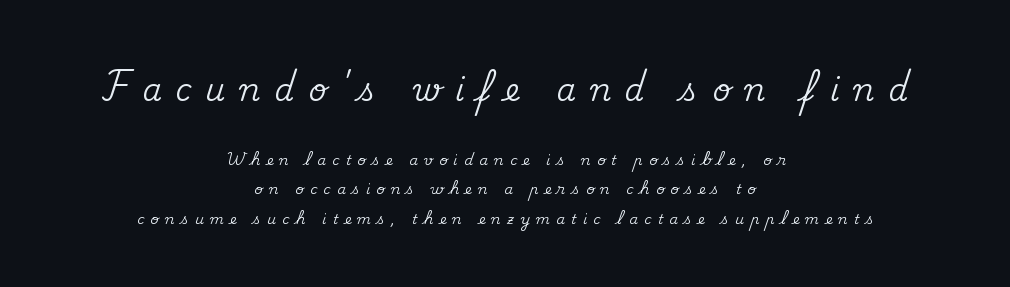
Q: Is the text italic (slanted)? A: Yes.
Q: Is the typeface a serif or a sans-serif typeface? A: Serif.
Q: Is the text underlined? A: No.
Q: How is the paragraph aligned? A: Centered.
Q: Is the spacing between letters normal or unusually wide? A: Unusually wide.
Q: Is the spacing between lines tight, normal or loose? A: Loose.
Q: Which block of text is set in a larger size, the first (top) or the second (bottom)? A: The first (top) one.
Q: Width (condensed, normal, or wide)? A: Normal.
Q: Stroke contrast? A: Medium.
Q: x-height? A: Small.
Q: Monospaced? A: No.
